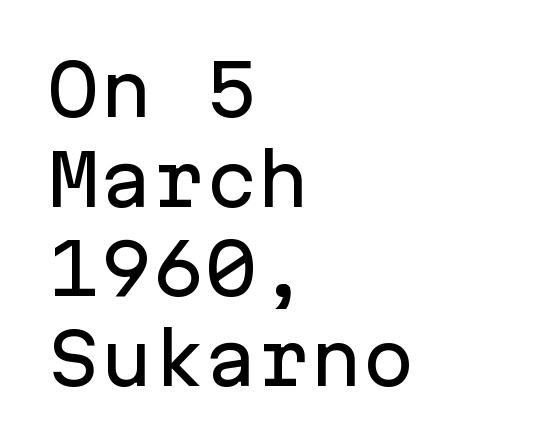
The image shows 70 px sans-serif type, upright, monospaced; set left-aligned, normal line spacing (1.28x), normal letter spacing, not underlined; low stroke contrast and a medium x-height.
